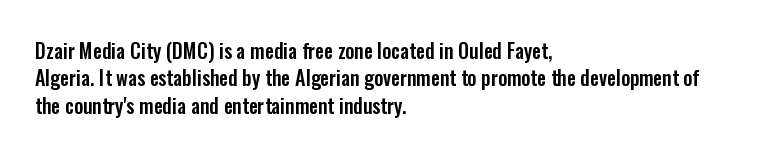
Q: Is the text italic (slanted)? A: No, it is upright.
Q: Is the text underlined? A: No.
Q: How is the paragraph aligned? A: Left-aligned.
Q: Is the spacing between letters normal or unusually wide? A: Normal.
Q: Is the spacing between lines tight, normal or loose? A: Normal.
